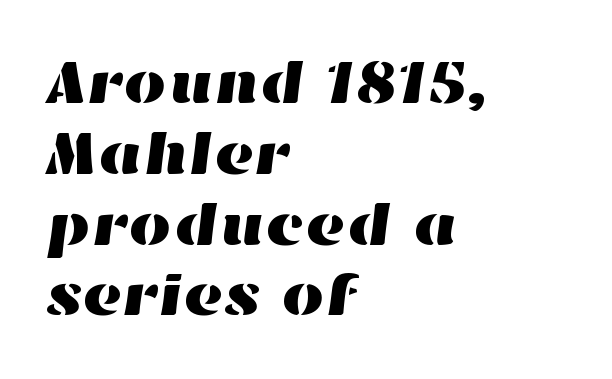
Q: Is the text underlined? A: No.
Q: How is the paragraph aligned? A: Left-aligned.
Q: Is the spacing between letters normal or unusually wide? A: Normal.
Q: Width (condensed, normal, or wide)? A: Wide.
Q: Stroke contrast? A: High.
Q: x-height? A: Medium.
Q: Monospaced? A: No.
